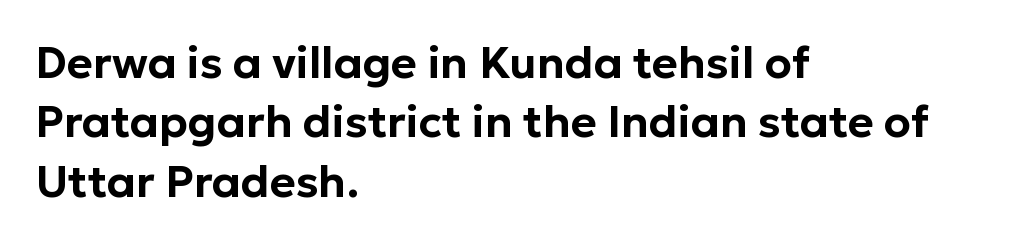
Default kerning and tracking; the words read as compact shapes. The characters display no serif detailing; their extremities are plain. Letters rest on an invisible, unmarked baseline. Line spacing here is normal.
